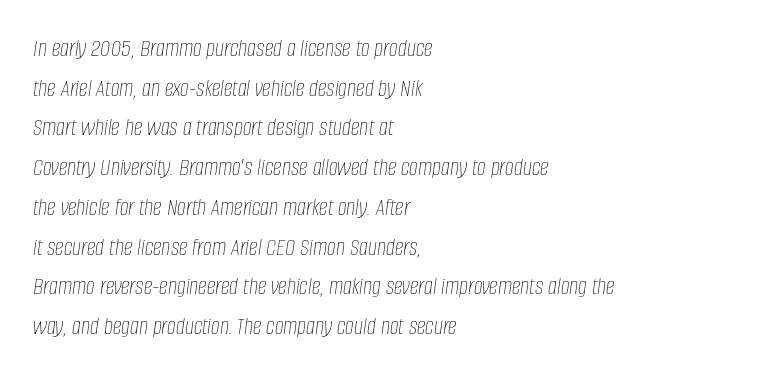
{"italic": "yes", "lean": "right", "slant_degrees": 8, "bold": "no", "underline": "no", "align": "left", "line_spacing": "normal", "line_spacing_ratio": 1.59, "letter_spacing": "normal", "letter_spacing_em": 0.0, "glyph_px": 25}
